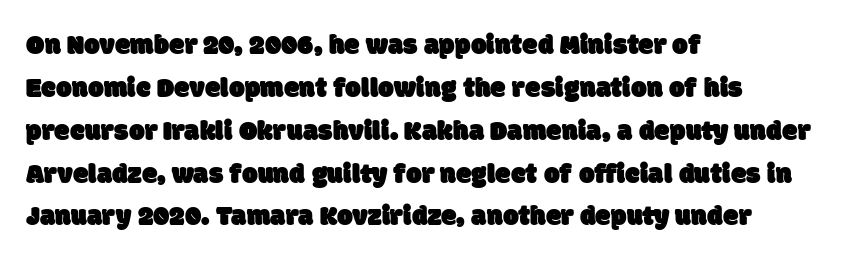
{"serif": "no", "width": "normal", "stroke_contrast": "low", "x_height": "large", "monospaced": "no", "underline": "no", "align": "left", "line_spacing": "normal", "line_spacing_ratio": 1.53, "letter_spacing": "normal", "letter_spacing_em": 0.0, "glyph_px": 28}
